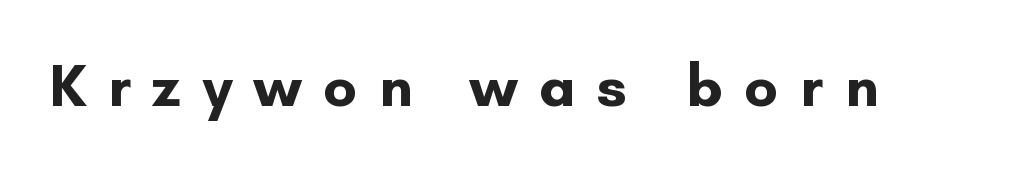
The image shows 60 px bold sans-serif type, upright; set unusually wide letter spacing (+0.36 em), not underlined; low stroke contrast and a small x-height.
